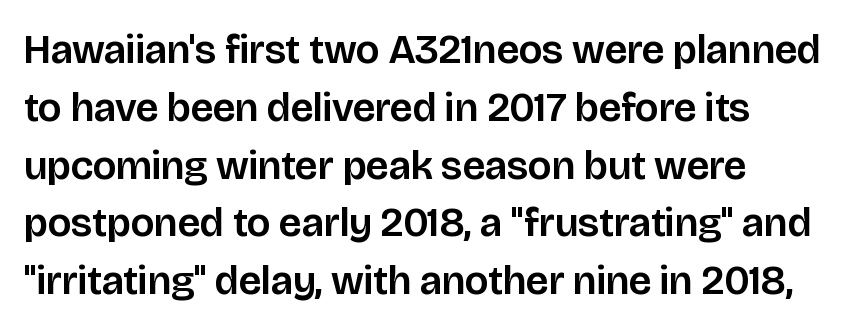
Q: Is the text italic (slanted)? A: No, it is upright.
Q: Is the typeface a serif or a sans-serif typeface? A: Sans-serif.
Q: Is the text underlined? A: No.
Q: Is the spacing between letters normal or unusually wide? A: Normal.
Q: Is the spacing between lines tight, normal or loose? A: Normal.
Q: Width (condensed, normal, or wide)? A: Normal.
Q: Stroke contrast? A: Low.
Q: x-height? A: Large.
Q: Monospaced? A: No.
